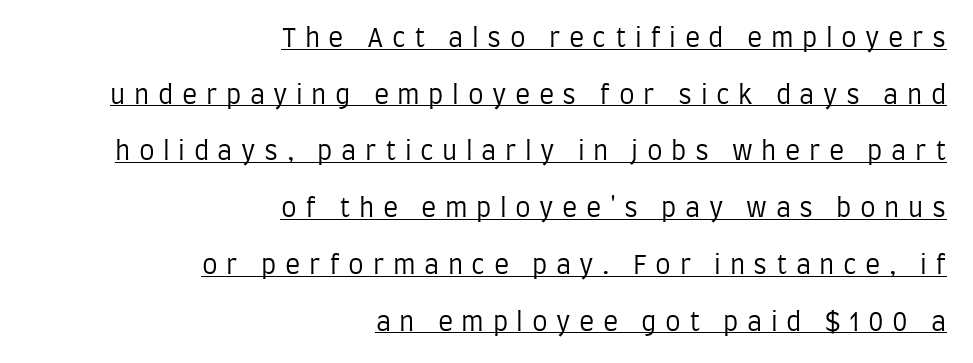
The image shows 25 px text type, upright; set right-aligned, loose line spacing (2.27x), unusually wide letter spacing (+0.34 em), underlined.
